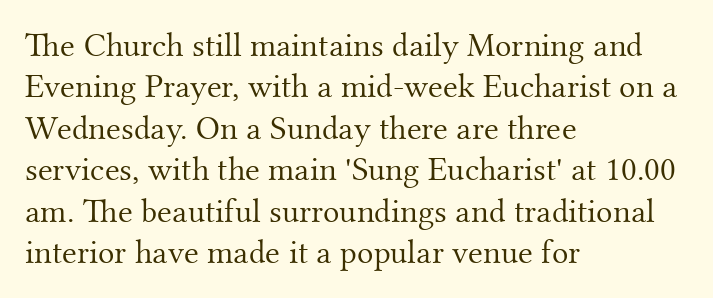
{"serif": "yes", "italic": "no", "bold": "no", "weight": "light", "width": "normal", "stroke_contrast": "medium", "x_height": "small", "monospaced": "no", "underline": "no", "align": "left", "line_spacing_ratio": 1.22, "letter_spacing": "normal", "letter_spacing_em": 0.0, "glyph_px": 34}
